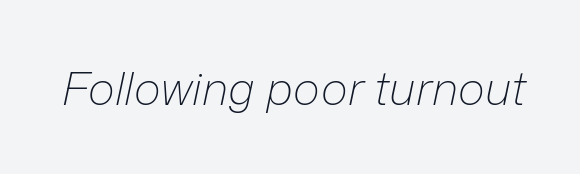
Q: Is the text bold? A: No.
Q: Is the text italic (slanted)? A: Yes, it leans right by about 12 degrees.
Q: Is the text underlined? A: No.
Q: Is the spacing between letters normal or unusually wide? A: Normal.
Q: Width (condensed, normal, or wide)? A: Normal.
Q: Stroke contrast? A: Low.
Q: x-height? A: Medium.
Q: Monospaced? A: No.
